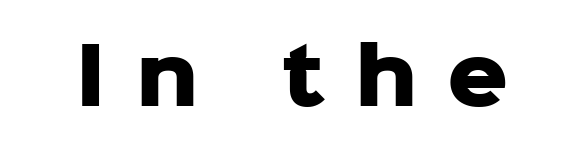
Q: Is the text bold? A: Yes.
Q: Is the text italic (slanted)? A: No, it is upright.
Q: Is the typeface a serif or a sans-serif typeface? A: Sans-serif.
Q: Is the text underlined? A: No.
Q: Is the spacing between letters normal or unusually wide? A: Unusually wide.
Q: Width (condensed, normal, or wide)? A: Normal.
Q: Stroke contrast? A: Low.
Q: x-height? A: Medium.
Q: Monospaced? A: No.
